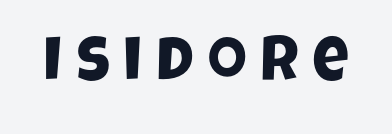
Q: Is the typeface a serif or a sans-serif typeface? A: Sans-serif.
Q: Is the text underlined? A: No.
Q: Is the spacing between letters normal or unusually wide? A: Unusually wide.
Q: Width (condensed, normal, or wide)? A: Condensed.
Q: Stroke contrast? A: Low.
Q: x-height? A: Large.
Q: Monospaced? A: No.
